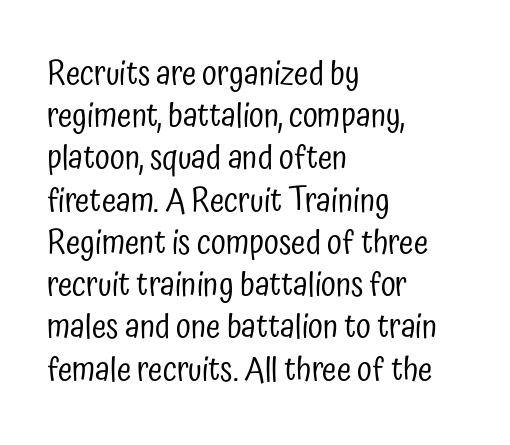
Q: Is the text bold? A: No.
Q: Is the text italic (slanted)? A: No, it is upright.
Q: Is the typeface a serif or a sans-serif typeface? A: Sans-serif.
Q: Is the text underlined? A: No.
Q: How is the paragraph aligned? A: Left-aligned.
Q: Is the spacing between letters normal or unusually wide? A: Normal.
Q: Is the spacing between lines tight, normal or loose? A: Normal.
Q: Width (condensed, normal, or wide)? A: Condensed.
Q: Stroke contrast? A: Low.
Q: x-height? A: Medium.
Q: Monospaced? A: No.
